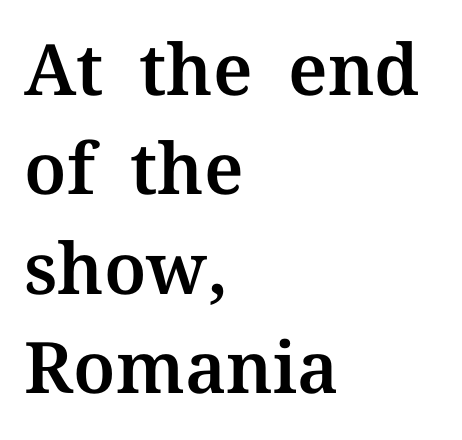
In terms of posture, this sample is upright. The characters display serif detailing at their extremities. Between one letter and the next there's only the usual sliver of space. Quick note: underline off.
